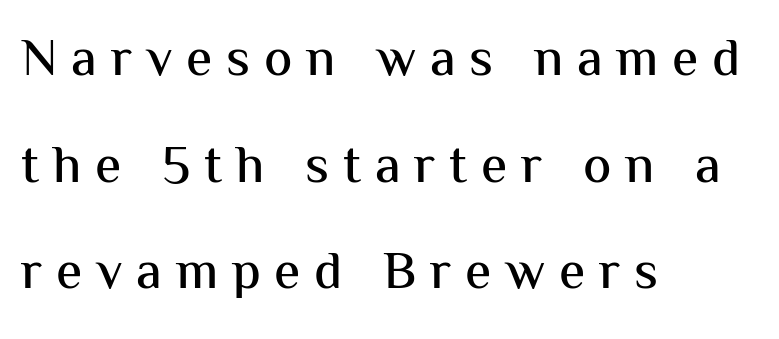
The lines are spread far apart with generous leading. The rag falls on the right side of this text block. A clean baseline with only descenders dipping below it. The letters are spread apart with noticeably loose tracking. Here the designer chose a conventional face with non-uniform glyph widths.
